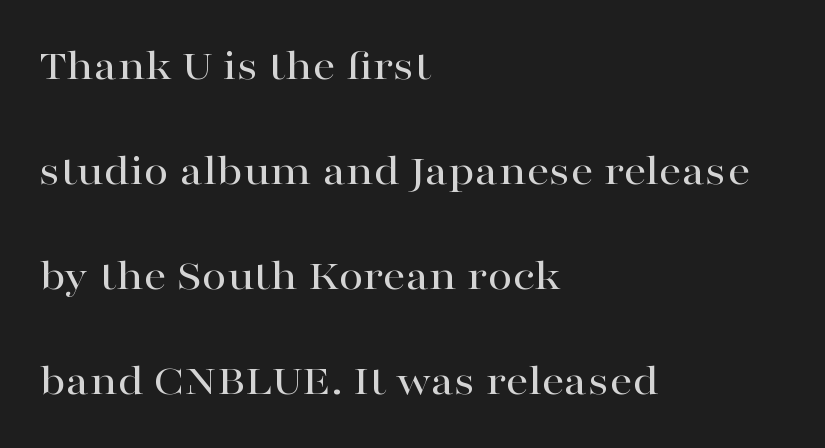
The image shows 45 px wide serif type, upright; set left-aligned, loose line spacing (2.33x), normal letter spacing, not underlined; high stroke contrast and a medium x-height.
